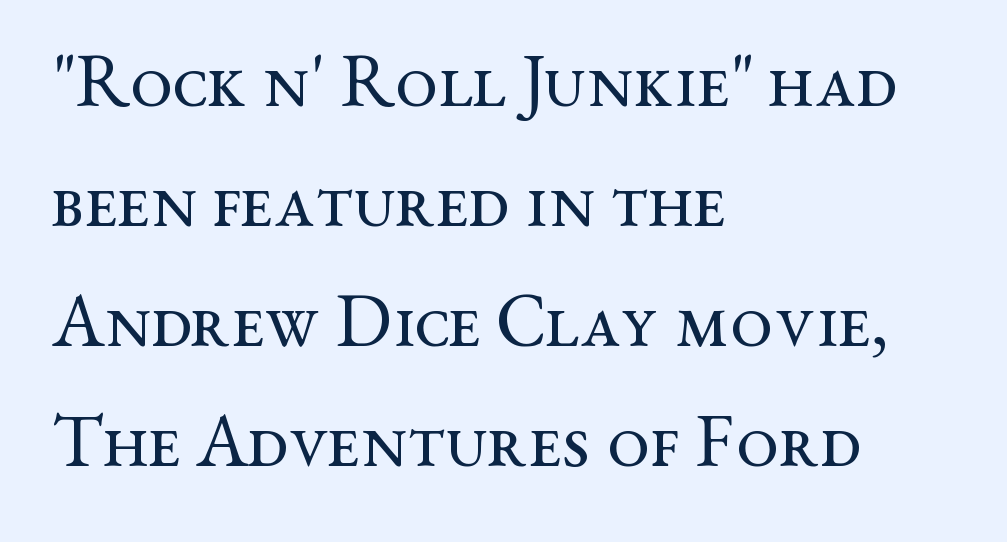
{"serif": "yes", "italic": "no", "bold": "no", "weight": "regular", "width": "wide", "stroke_contrast": "medium", "x_height": "medium", "monospaced": "no", "underline": "no", "align": "left", "line_spacing": "normal", "line_spacing_ratio": 1.58, "letter_spacing": "normal", "letter_spacing_em": 0.0, "glyph_px": 76}
